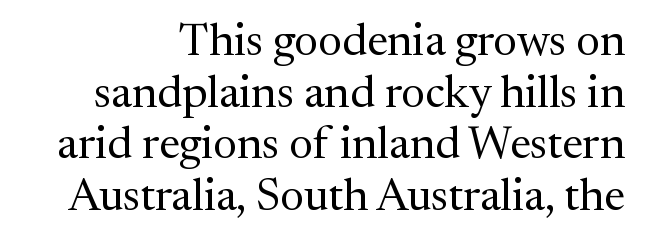
Q: Is the text bold? A: No.
Q: Is the text italic (slanted)? A: No, it is upright.
Q: Is the typeface a serif or a sans-serif typeface? A: Serif.
Q: Is the text underlined? A: No.
Q: Is the spacing between letters normal or unusually wide? A: Normal.
Q: Is the spacing between lines tight, normal or loose? A: Tight.
Q: Width (condensed, normal, or wide)? A: Normal.
Q: Stroke contrast? A: Medium.
Q: x-height? A: Medium.
Q: Monospaced? A: No.
